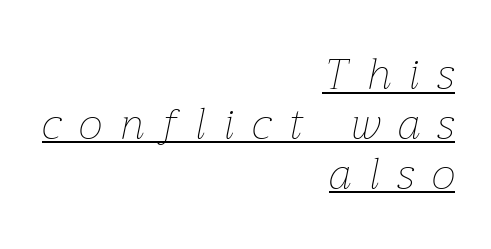
{"italic": "yes", "lean": "right", "slant_degrees": 12, "bold": "no", "weight": "thin", "width": "normal", "stroke_contrast": "low", "x_height": "medium", "monospaced": "no", "underline": "yes", "align": "right", "line_spacing_ratio": 1.16, "letter_spacing": "wide", "letter_spacing_em": 0.42, "glyph_px": 43}
